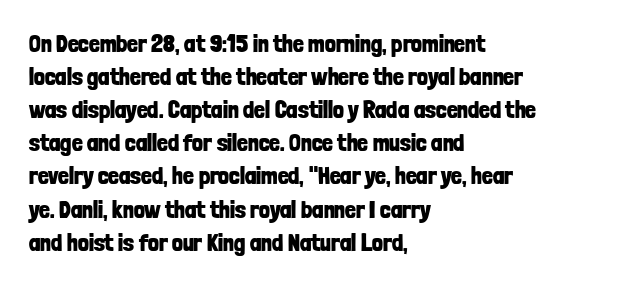
The image shows 24 px bold type, upright; set left-aligned, normal line spacing (1.38x), normal letter spacing, not underlined.
